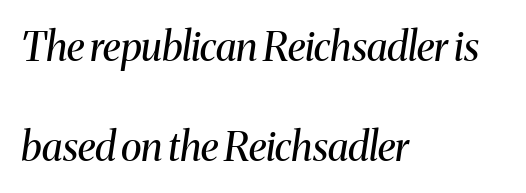
Q: Is the text bold? A: No.
Q: Is the text italic (slanted)? A: Yes, it leans right by about 8 degrees.
Q: Is the typeface a serif or a sans-serif typeface? A: Serif.
Q: Is the text underlined? A: No.
Q: How is the paragraph aligned? A: Left-aligned.
Q: Is the spacing between letters normal or unusually wide? A: Normal.
Q: Is the spacing between lines tight, normal or loose? A: Loose.
Q: Width (condensed, normal, or wide)? A: Normal.
Q: Stroke contrast? A: Medium.
Q: x-height? A: Medium.
Q: Monospaced? A: No.
